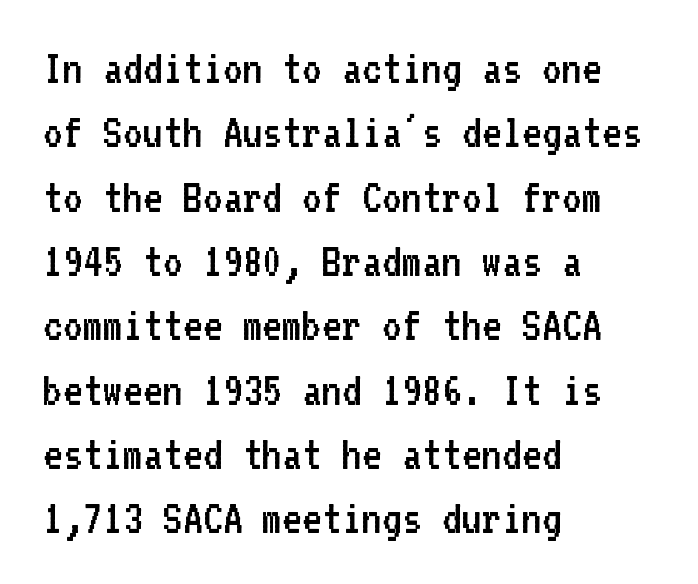
{"serif": "no", "italic": "no", "bold": "no", "weight": "regular", "width": "normal", "stroke_contrast": "low", "x_height": "medium", "monospaced": "yes", "underline": "no", "align": "left", "line_spacing": "normal", "line_spacing_ratio": 1.34, "letter_spacing": "normal", "letter_spacing_em": 0.0, "glyph_px": 48}
